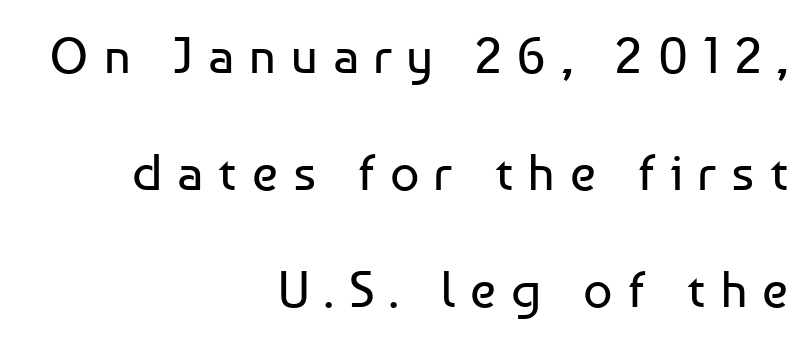
This is sans-serif lettering, the kind often seen on screens and signage. Think of a printed novel: that variable character pitch is what you see here. Is the type heavy? It reads as light-to-regular instead. Compared with typical paragraphs, the rows here are farther apart. The space beneath each line is pristine and unruled. Display-style spreading of the glyphs; the letterfit is very open.
